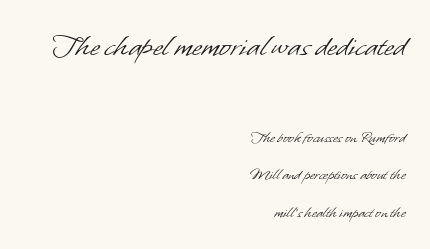
{"serif": "no", "bold": "no", "weight": "light", "width": "normal", "stroke_contrast": "low", "x_height": "small", "monospaced": "no", "underline": "no", "align": "right", "line_spacing": "loose", "line_spacing_ratio": 2.2, "letter_spacing": "normal", "letter_spacing_em": 0.0, "larger_block": "first", "size_ratio": 2.0, "glyph_px": 34}
